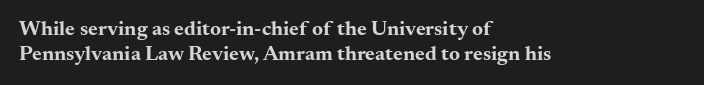
The image shows 21 px bold type, upright; set left-aligned, line spacing 1.17x, normal letter spacing, not underlined.
